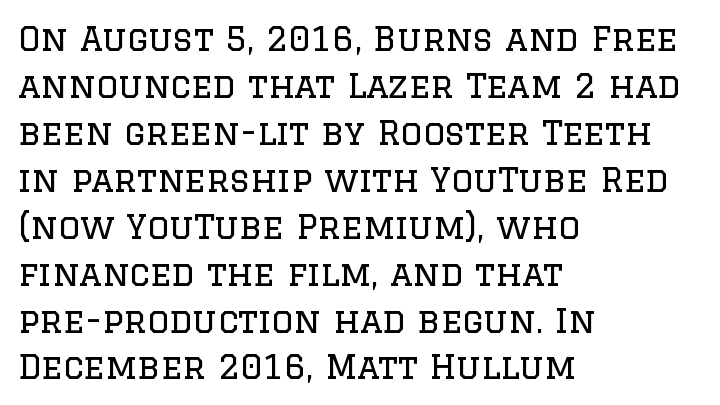
Q: Is the text bold? A: No.
Q: Is the text italic (slanted)? A: No, it is upright.
Q: Is the typeface a serif or a sans-serif typeface? A: Serif.
Q: Is the text underlined? A: No.
Q: How is the paragraph aligned? A: Left-aligned.
Q: Is the spacing between letters normal or unusually wide? A: Normal.
Q: Is the spacing between lines tight, normal or loose? A: Normal.
Q: Width (condensed, normal, or wide)? A: Normal.
Q: Stroke contrast? A: Low.
Q: x-height? A: Large.
Q: Monospaced? A: No.
